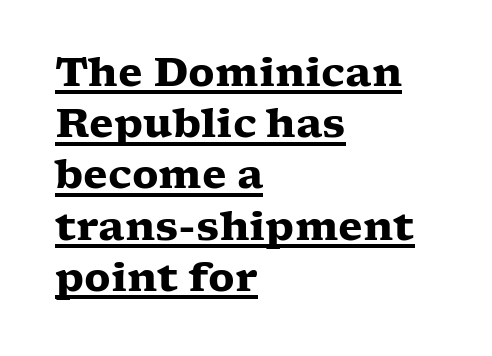
{"serif": "yes", "italic": "no", "bold": "yes", "weight": "heavy", "width": "wide", "stroke_contrast": "low", "x_height": "medium", "monospaced": "no", "underline": "yes", "align": "left", "line_spacing": "normal", "line_spacing_ratio": 1.28, "letter_spacing": "normal", "letter_spacing_em": 0.0, "glyph_px": 40}
